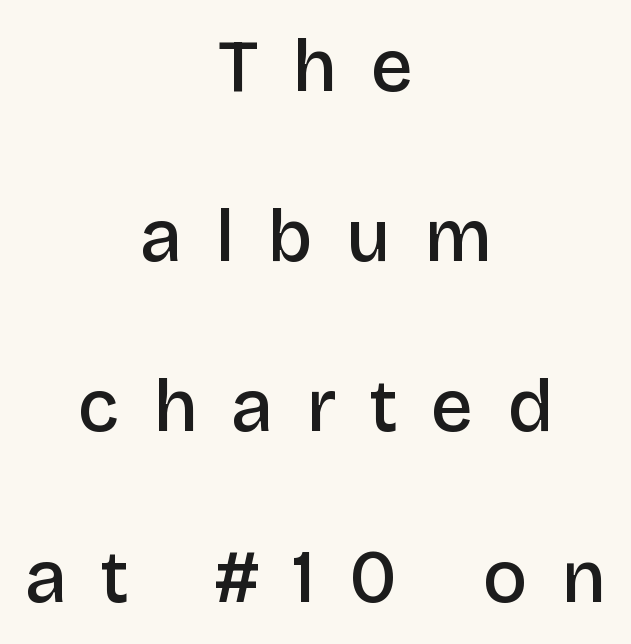
Q: Is the text bold? A: Semi-bold.
Q: Is the text italic (slanted)? A: No, it is upright.
Q: Is the typeface a serif or a sans-serif typeface? A: Sans-serif.
Q: Is the text underlined? A: No.
Q: How is the paragraph aligned? A: Centered.
Q: Is the spacing between letters normal or unusually wide? A: Unusually wide.
Q: Is the spacing between lines tight, normal or loose? A: Loose.
Q: Width (condensed, normal, or wide)? A: Normal.
Q: Stroke contrast? A: Low.
Q: x-height? A: Large.
Q: Monospaced? A: No.
